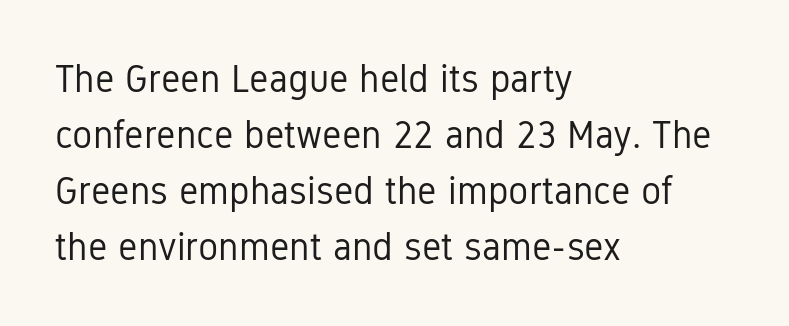
Q: Is the text bold? A: No.
Q: Is the text italic (slanted)? A: No, it is upright.
Q: Is the typeface a serif or a sans-serif typeface? A: Sans-serif.
Q: Is the text underlined? A: No.
Q: How is the paragraph aligned? A: Left-aligned.
Q: Is the spacing between letters normal or unusually wide? A: Normal.
Q: Is the spacing between lines tight, normal or loose? A: Normal.
Q: Width (condensed, normal, or wide)? A: Condensed.
Q: Stroke contrast? A: Low.
Q: x-height? A: Medium.
Q: Monospaced? A: No.
